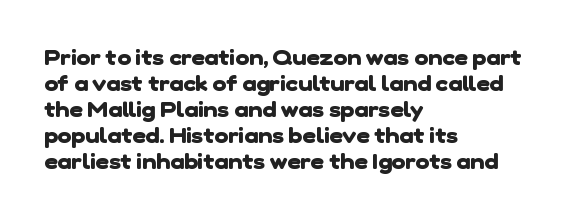
Q: Is the text bold? A: Yes.
Q: Is the text underlined? A: No.
Q: How is the paragraph aligned? A: Left-aligned.
Q: Is the spacing between letters normal or unusually wide? A: Normal.
